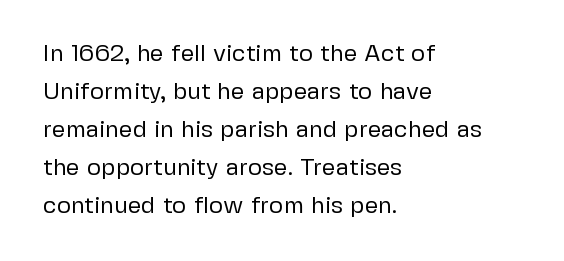
Caption: standard tracking, unaltered. How would I describe the line gaps? Plain and ordinary. Notice how the stems are strictly vertical — no italics here. The typeface has the unassuming heft of standard copy or less. The lines are quadded left.
